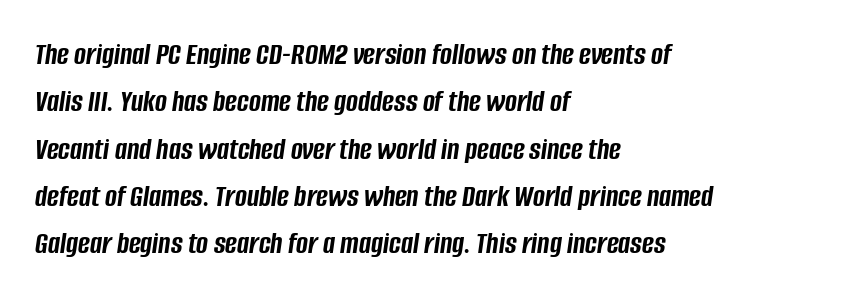
The image shows 32 px semibold, condensed type, italic (leaning right); set left-aligned, normal line spacing (1.48x), normal letter spacing, not underlined; low stroke contrast and a large x-height.
